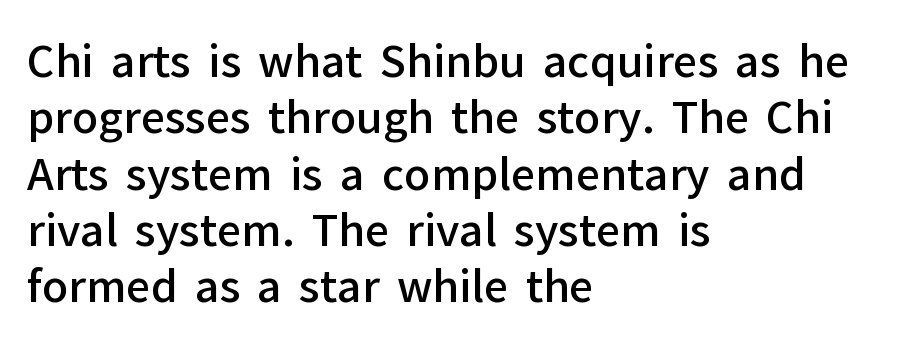
Q: Is the text bold? A: Semi-bold.
Q: Is the text italic (slanted)? A: No, it is upright.
Q: Is the typeface a serif or a sans-serif typeface? A: Sans-serif.
Q: Is the text underlined? A: No.
Q: How is the paragraph aligned? A: Left-aligned.
Q: Is the spacing between letters normal or unusually wide? A: Normal.
Q: Is the spacing between lines tight, normal or loose? A: Normal.
Q: Width (condensed, normal, or wide)? A: Normal.
Q: Stroke contrast? A: Low.
Q: x-height? A: Medium.
Q: Monospaced? A: No.
